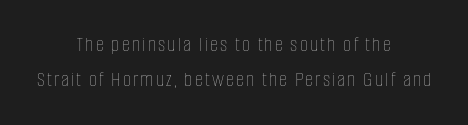
Vertical stems look standard width or narrower in stroke. Style check: upright. One-word summary of the alignment: center. Nobody drew a line under any word here. Evenly set lines give the paragraph a standard silhouette.
